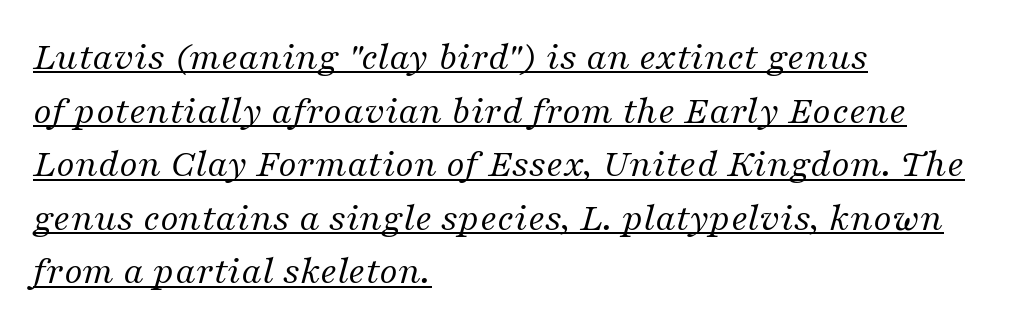
{"serif": "yes", "italic": "yes", "lean": "right", "slant_degrees": 16, "bold": "no", "weight": "regular", "width": "normal", "stroke_contrast": "medium", "x_height": "medium", "monospaced": "no", "underline": "yes", "align": "left", "line_spacing": "normal", "line_spacing_ratio": 1.34, "letter_spacing": "normal", "letter_spacing_em": 0.0, "glyph_px": 40}
